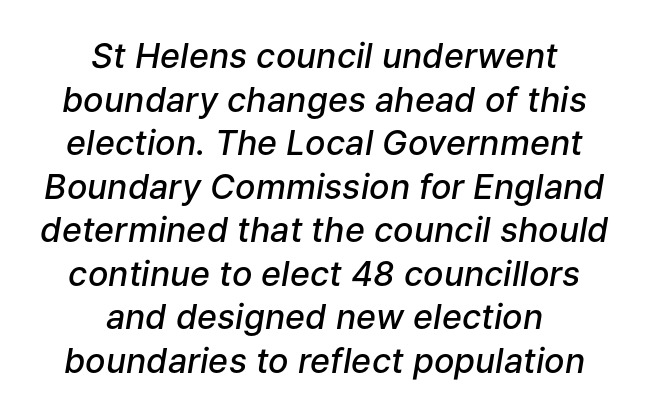
{"italic": "yes", "lean": "right", "slant_degrees": 9, "bold": "semi", "weight": "semibold", "width": "normal", "stroke_contrast": "low", "x_height": "medium", "monospaced": "no", "underline": "no", "align": "center", "line_spacing": "normal", "line_spacing_ratio": 1.28, "letter_spacing": "normal", "letter_spacing_em": 0.0, "glyph_px": 34}
